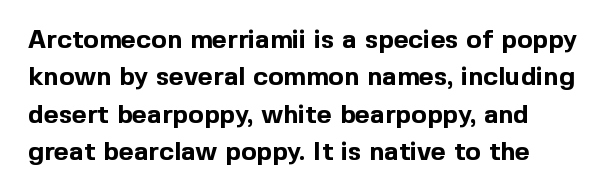
The image shows 26 px bold type, upright; set left-aligned, normal line spacing (1.44x), normal letter spacing, not underlined.
